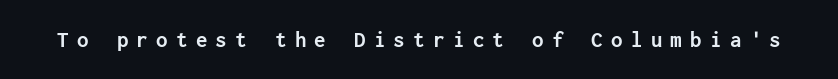
The image shows 23 px bold type, upright; set unusually wide letter spacing (+0.36 em), not underlined.
